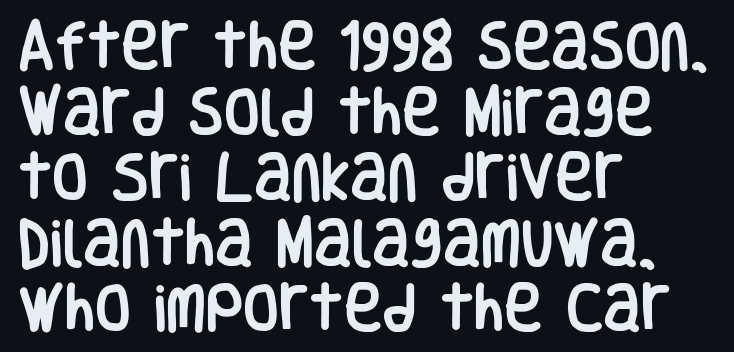
Q: Is the text italic (slanted)? A: No, it is upright.
Q: Is the typeface a serif or a sans-serif typeface? A: Sans-serif.
Q: Is the text underlined? A: No.
Q: How is the paragraph aligned? A: Left-aligned.
Q: Is the spacing between letters normal or unusually wide? A: Normal.
Q: Is the spacing between lines tight, normal or loose? A: Normal.
Q: Width (condensed, normal, or wide)? A: Condensed.
Q: Stroke contrast? A: Low.
Q: x-height? A: Large.
Q: Monospaced? A: No.
